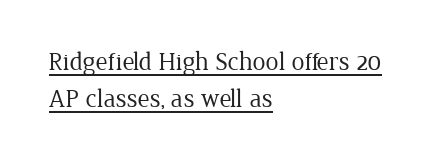
Q: Is the text bold? A: No.
Q: Is the text italic (slanted)? A: No, it is upright.
Q: Is the text underlined? A: Yes.
Q: How is the paragraph aligned? A: Left-aligned.
Q: Is the spacing between letters normal or unusually wide? A: Normal.
Q: Is the spacing between lines tight, normal or loose? A: Normal.
